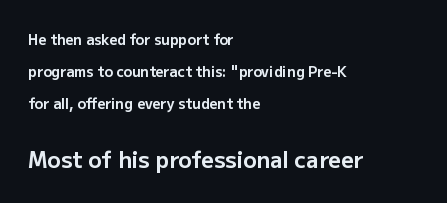
{"italic": "no", "bold": "yes", "underline": "no", "align": "left", "line_spacing": "loose", "line_spacing_ratio": 2.29, "letter_spacing": "normal", "letter_spacing_em": 0.0, "larger_block": "second", "size_ratio": 1.57, "glyph_px": 22}
